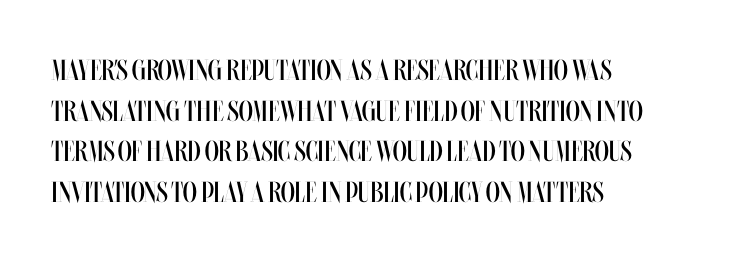
Horizontal bands of white between lines are of average thickness. A typesetter would call this zero additional tracking. The area under the type is left untouched. The passage is arranged the way most books set body copy — flush left.
